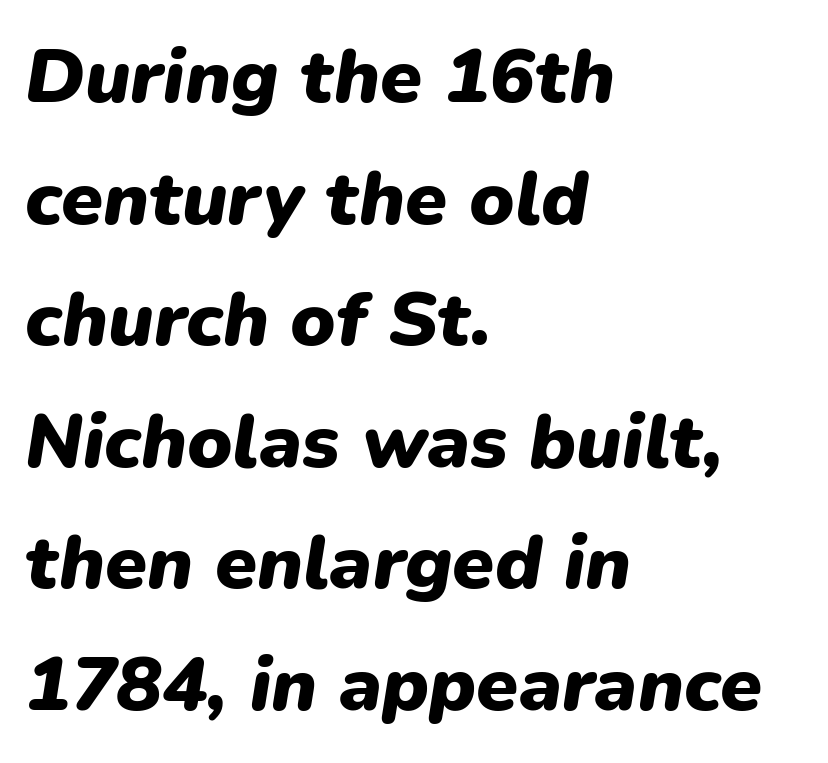
Rule under the text: the space is simply empty. The glyphs look as if they've been sheared to an angle. Think of a printed novel: that variable character pitch is what you see here. The rows are spaced the way most documents space them. Bold? Absolutely — the strokes are thick and heavy.
